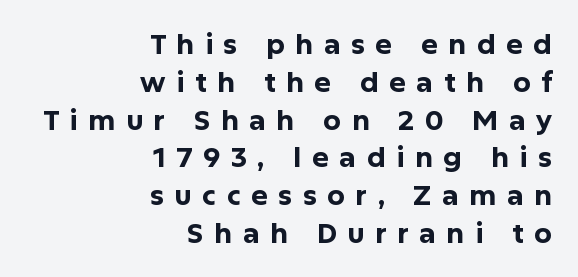
The image shows 28 px bold sans-serif type, upright; set right-aligned, normal line spacing (1.35x), unusually wide letter spacing (+0.37 em), not underlined; low stroke contrast and a medium x-height.
